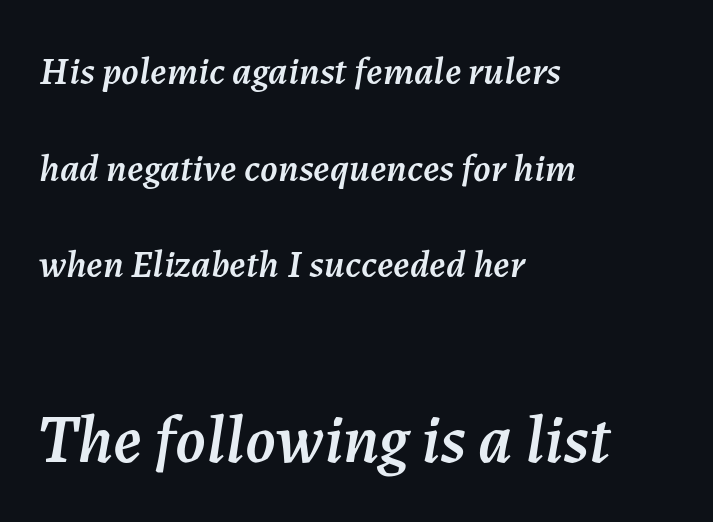
{"italic": "yes", "lean": "right", "slant_degrees": 7, "width": "normal", "stroke_contrast": "medium", "x_height": "medium", "monospaced": "no", "underline": "no", "align": "left", "line_spacing": "loose", "line_spacing_ratio": 2.48, "letter_spacing": "normal", "letter_spacing_em": 0.0, "larger_block": "second", "size_ratio": 1.74, "glyph_px": 68}
